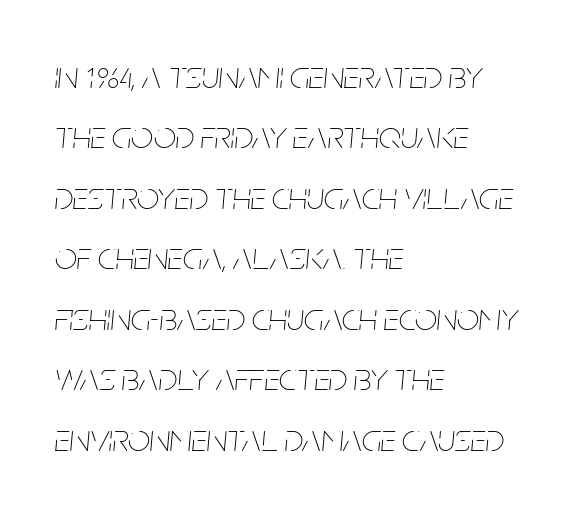
The image shows 39 px thin, condensed type, italic (leaning right); set left-aligned, normal line spacing (1.55x), normal letter spacing, not underlined; low stroke contrast and a large x-height.
